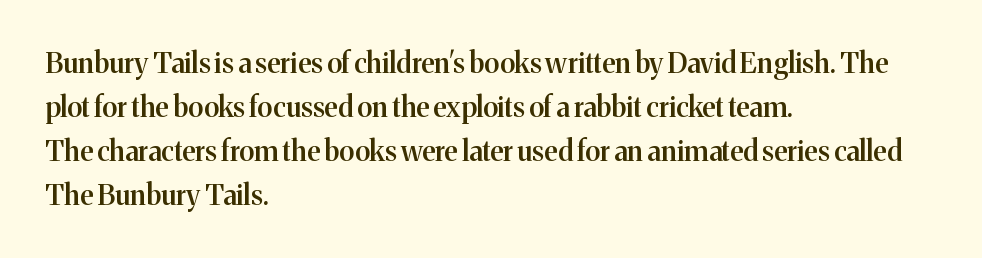
Q: Is the text bold? A: Semi-bold.
Q: Is the text italic (slanted)? A: No, it is upright.
Q: Is the typeface a serif or a sans-serif typeface? A: Serif.
Q: Is the text underlined? A: No.
Q: How is the paragraph aligned? A: Left-aligned.
Q: Is the spacing between letters normal or unusually wide? A: Normal.
Q: Is the spacing between lines tight, normal or loose? A: Normal.
Q: Width (condensed, normal, or wide)? A: Normal.
Q: Stroke contrast? A: Medium.
Q: x-height? A: Medium.
Q: Monospaced? A: No.
